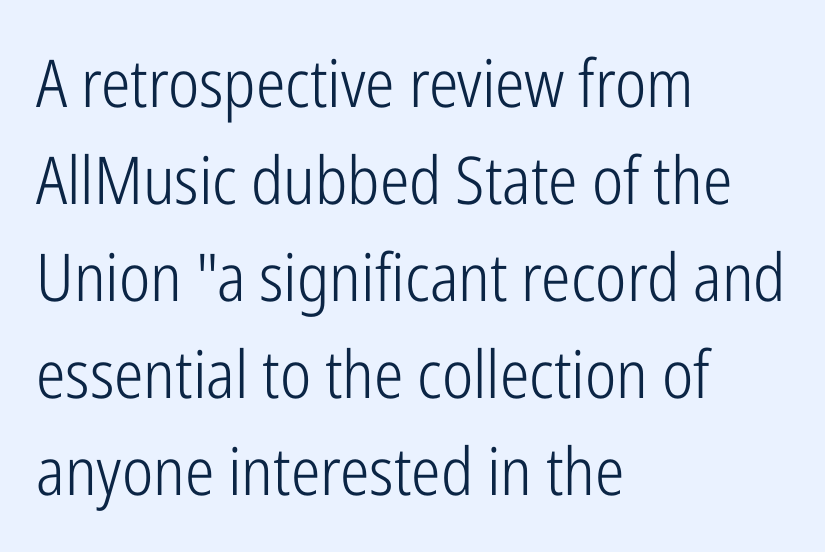
The image shows 66 px light, condensed sans-serif type, upright; set left-aligned, normal line spacing (1.47x), normal letter spacing, not underlined; low stroke contrast and a medium x-height.
